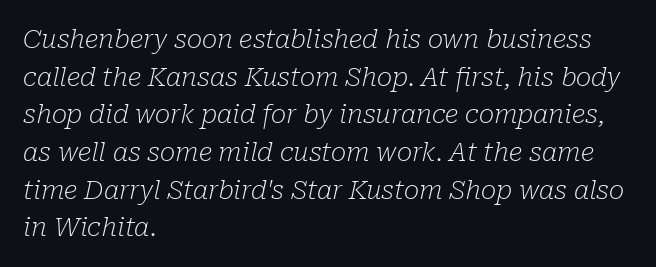
Q: Is the text bold? A: No.
Q: Is the text italic (slanted)? A: Yes, it leans right by about 10 degrees.
Q: Is the text underlined? A: No.
Q: How is the paragraph aligned? A: Left-aligned.
Q: Is the spacing between letters normal or unusually wide? A: Normal.
Q: Is the spacing between lines tight, normal or loose? A: Normal.
